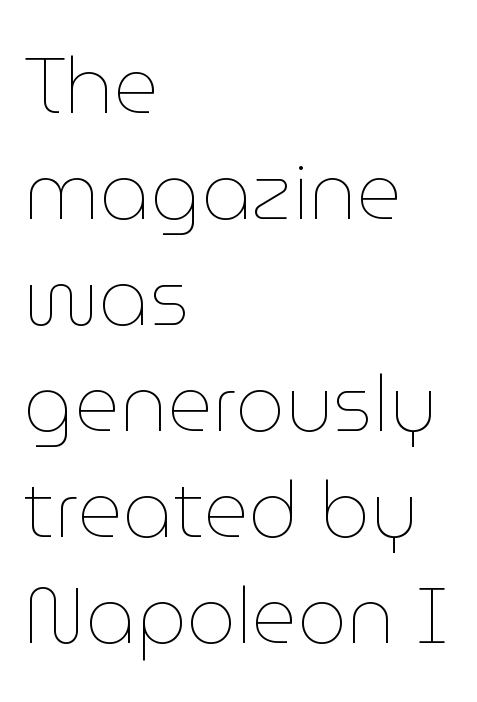
The image shows 78 px thin type, upright; set left-aligned, normal line spacing (1.36x), normal letter spacing, not underlined; low stroke contrast and a medium x-height.
